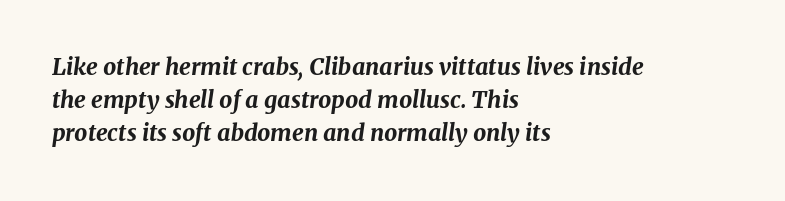
The image shows 23 px bold type, italic (leaning right); set left-aligned, normal line spacing (1.44x), normal letter spacing, not underlined.
